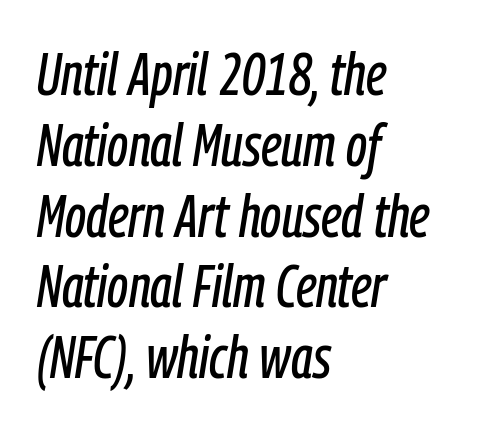
The image shows 59 px condensed type, italic (leaning right); set left-aligned, line spacing 1.2x, normal letter spacing, not underlined; low stroke contrast and a medium x-height.
